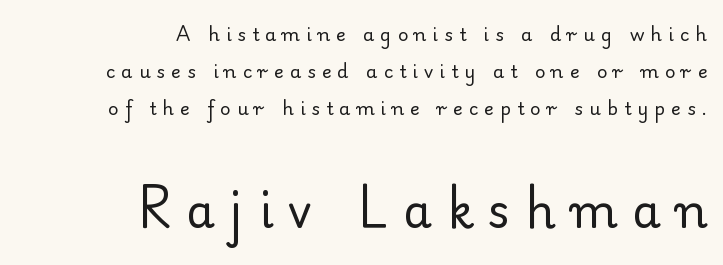
The image shows 46 px regular-weight serif type, upright; set right-aligned, loose line spacing (2.06x), unusually wide letter spacing (+0.34 em), not underlined; the second (bottom) block is 2.56x larger; low stroke contrast and a small x-height.
